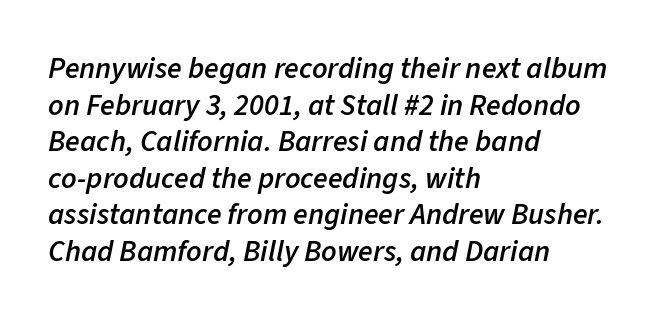
Q: Is the text bold? A: Semi-bold.
Q: Is the text italic (slanted)? A: Yes, it leans right by about 11 degrees.
Q: Is the text underlined? A: No.
Q: How is the paragraph aligned? A: Left-aligned.
Q: Is the spacing between letters normal or unusually wide? A: Normal.
Q: Width (condensed, normal, or wide)? A: Normal.
Q: Stroke contrast? A: Low.
Q: x-height? A: Medium.
Q: Monospaced? A: No.
